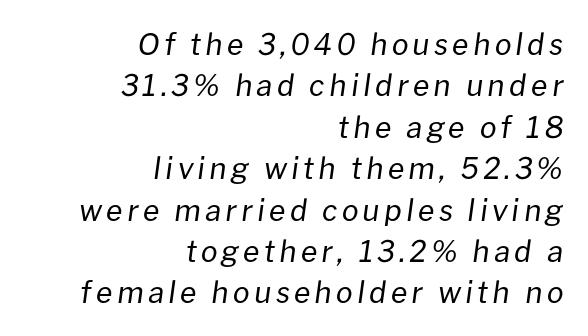
Right-aligned paragraph, ragged on the left. Is the stroke heavy? The answer is a plain regular-or-lighter. Yep, that's italic — everything's leaning. A normal amount of white space separates one row of letters from the next. Descenders hang freely into open space. The face used here is proportionally spaced, like ordinary book or web type.
